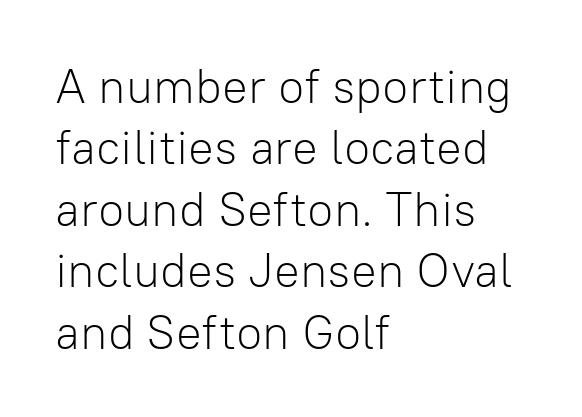
If you measured baseline to baseline, you'd find a middling distance. Posture: vertical. Think standard paragraph weight, or any step lighter than that. Layout note: lines flush left.
